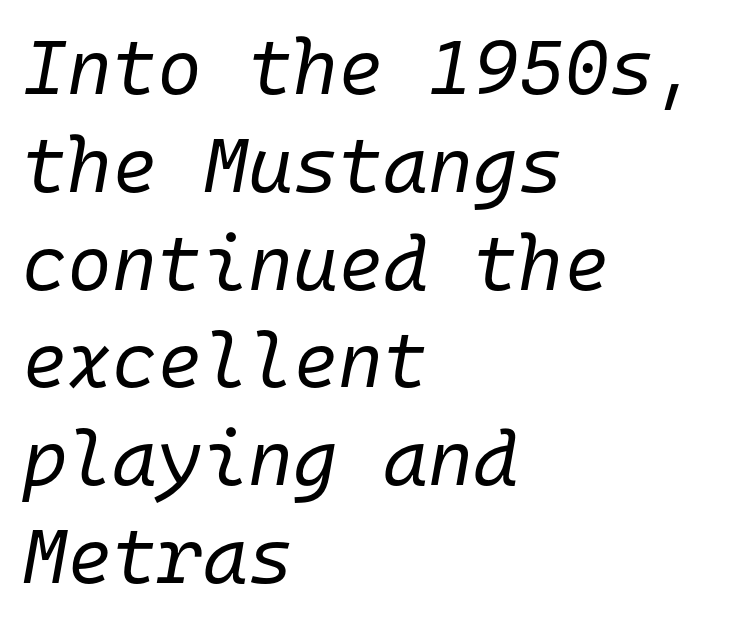
The image shows 77 px regular-weight type, italic (leaning right), monospaced; set left-aligned, normal line spacing (1.27x), normal letter spacing, not underlined; low stroke contrast and a medium x-height.
